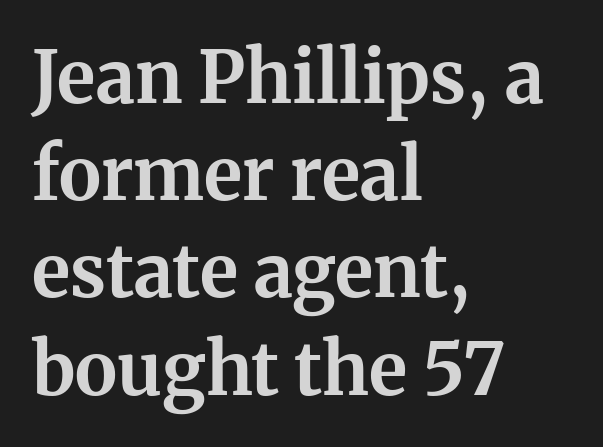
The gap between lines stays unmarked. A serif font was chosen for this passage. Short note: letters normally spaced. Every stem runs plumb, perpendicular to the baseline. In terms of weight, the rendering is a true, heavy bold.
